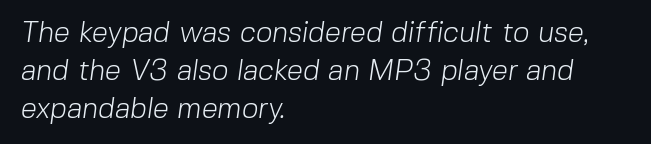
Q: Is the text bold? A: No.
Q: Is the typeface a serif or a sans-serif typeface? A: Sans-serif.
Q: Is the text underlined? A: No.
Q: How is the paragraph aligned? A: Left-aligned.
Q: Is the spacing between letters normal or unusually wide? A: Normal.
Q: Is the spacing between lines tight, normal or loose? A: Normal.
Q: Width (condensed, normal, or wide)? A: Normal.
Q: Stroke contrast? A: Low.
Q: x-height? A: Medium.
Q: Monospaced? A: No.
